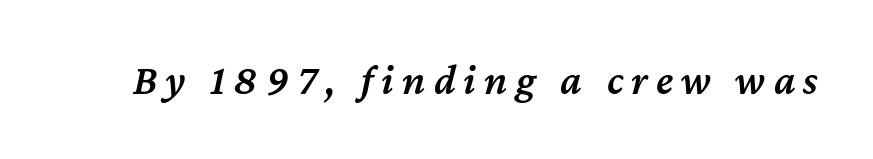
The image shows 43 px semibold type, italic (leaning right); set not underlined; medium stroke contrast and a medium x-height.
